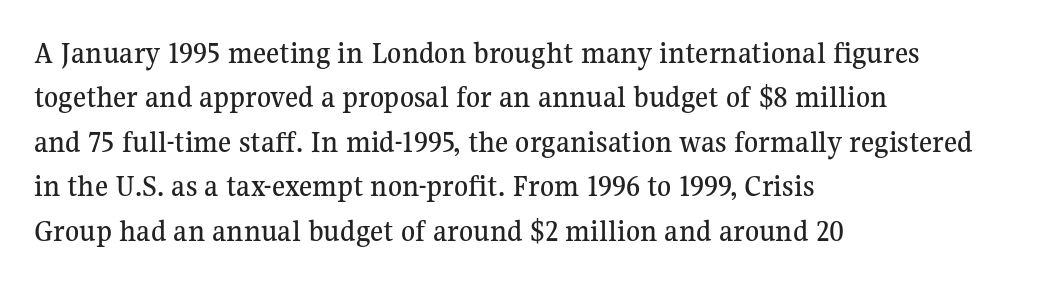
{"serif": "yes", "italic": "no", "width": "normal", "stroke_contrast": "medium", "x_height": "medium", "monospaced": "no", "underline": "no", "align": "left", "line_spacing": "normal", "line_spacing_ratio": 1.39, "letter_spacing": "normal", "letter_spacing_em": 0.0, "glyph_px": 32}
